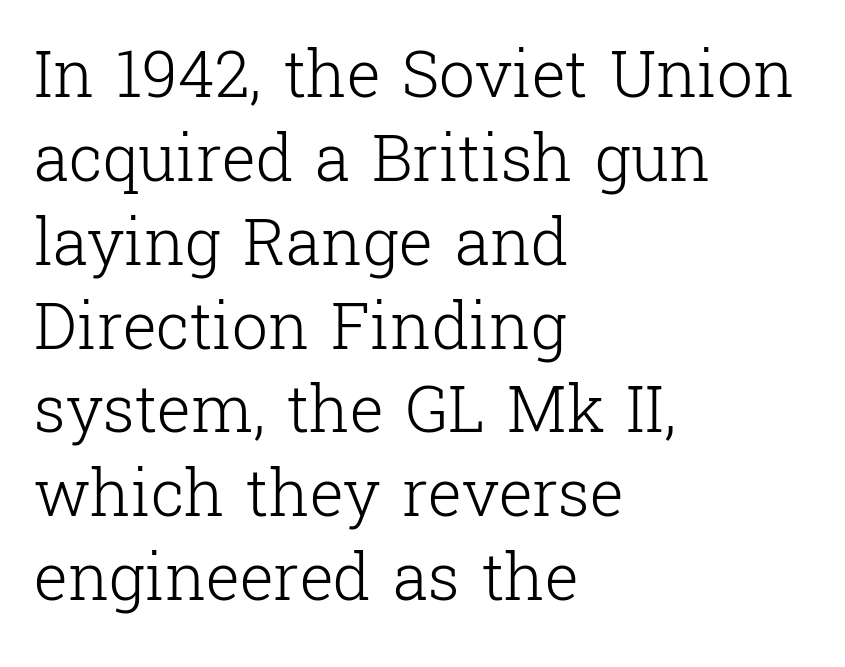
{"serif": "yes", "italic": "no", "bold": "no", "weight": "light", "width": "normal", "stroke_contrast": "low", "x_height": "medium", "monospaced": "no", "underline": "no", "align": "left", "line_spacing": "normal", "line_spacing_ratio": 1.31, "letter_spacing": "normal", "letter_spacing_em": 0.0, "glyph_px": 64}
